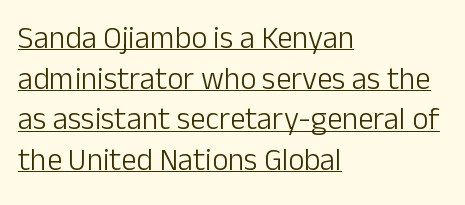
No letter is thick-stroked: the sample isn't bold. Like a heading marked for emphasis, these lines bear an underscore. This rendering employs a face without finishing strokes, i.e., a sans-serif. The compositor pushed each line to the left boundary. Leading matches the norm, producing a regular column. The letterforms sit shoulder to shoulder at normal distance.
